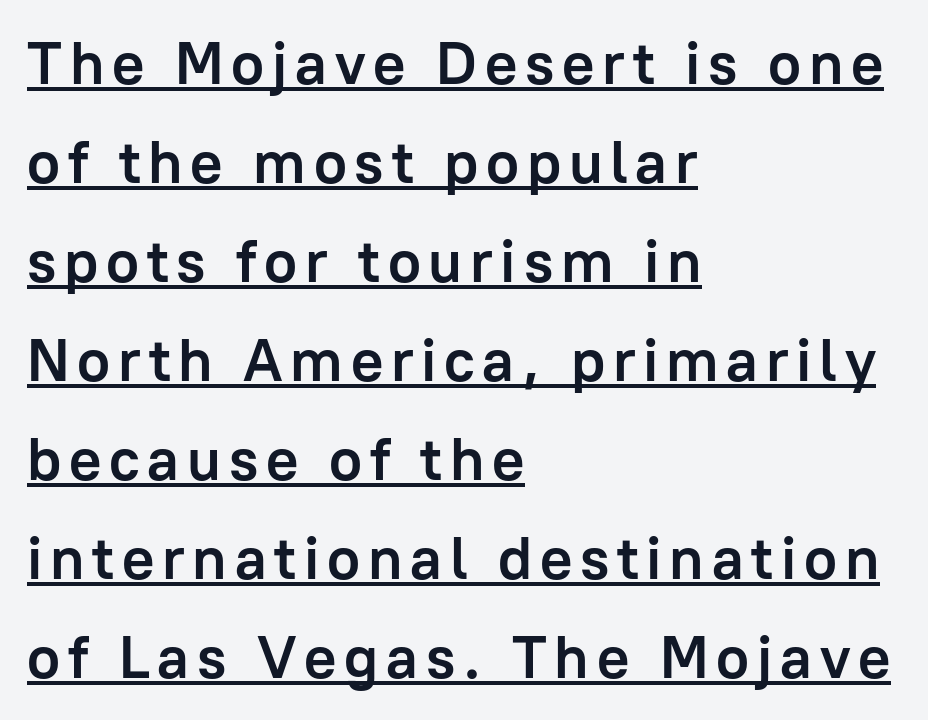
The image shows 60 px semibold sans-serif type, upright; set left-aligned, normal line spacing (1.65x), underlined; low stroke contrast and a medium x-height.
